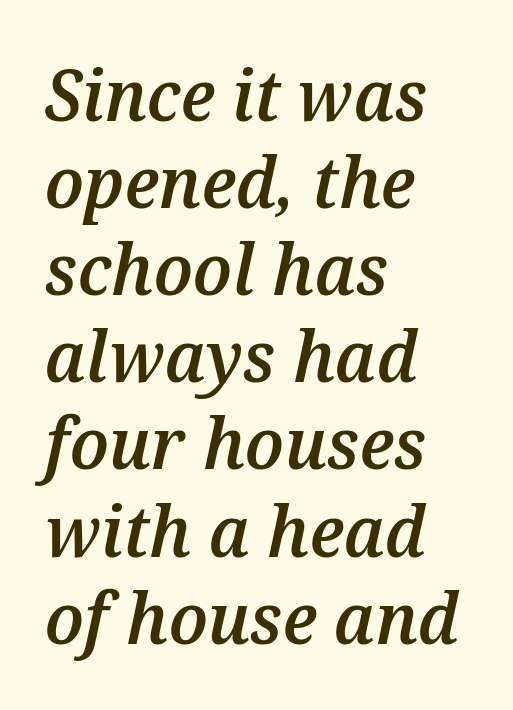
Caption: standard tracking, unaltered. Typesetter's note: demi weight, one step under bold. Designer's note — italics engaged. Decoration check: the copy has no underline. The lines in this sample share a left origin and differ only in where they stop. The face used here is proportionally spaced, like ordinary book or web type.
